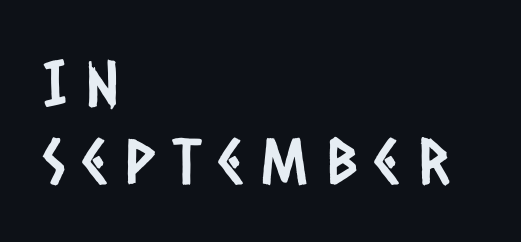
Q: Is the typeface a serif or a sans-serif typeface? A: Sans-serif.
Q: Is the text underlined? A: No.
Q: How is the paragraph aligned? A: Left-aligned.
Q: Is the spacing between letters normal or unusually wide? A: Unusually wide.
Q: Width (condensed, normal, or wide)? A: Condensed.
Q: Stroke contrast? A: Low.
Q: x-height? A: Large.
Q: Monospaced? A: No.
